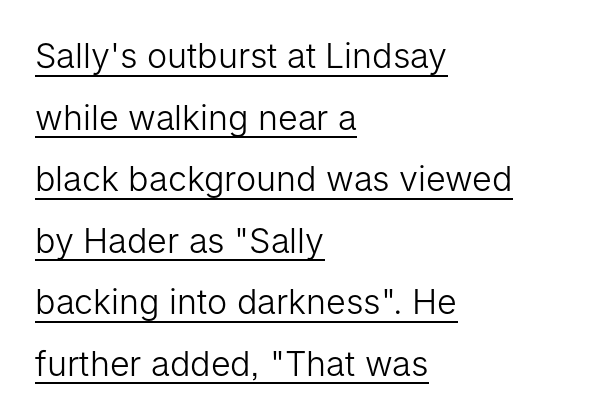
{"serif": "no", "italic": "no", "bold": "no", "weight": "light", "width": "normal", "stroke_contrast": "low", "x_height": "medium", "monospaced": "no", "underline": "yes", "align": "left", "line_spacing_ratio": 1.81, "letter_spacing": "normal", "letter_spacing_em": 0.0, "glyph_px": 34}
